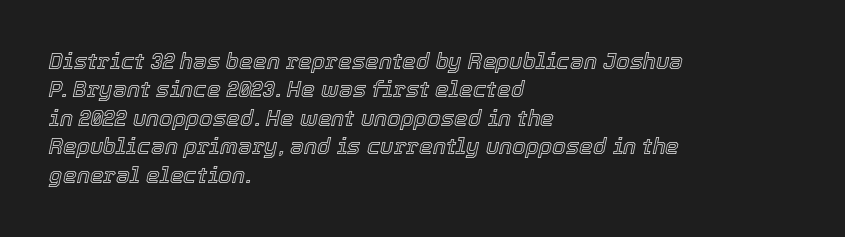
How would I describe the line gaps? Plain and ordinary. Observe the ordinary spacing: letters are neighbours, not strangers. The typography opts for an oblique posture over an upright one. In CSS terms this would be text-align: left. Letters rest on an invisible, unmarked baseline.
